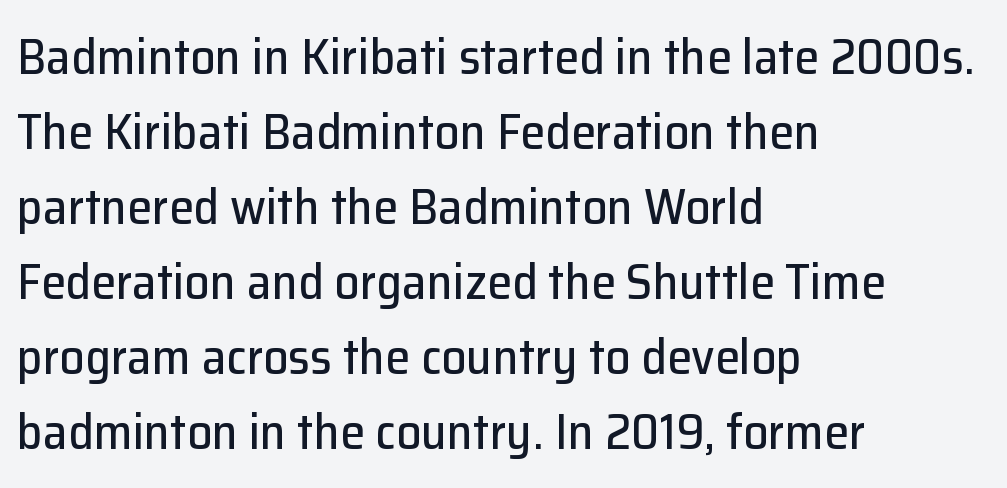
The image shows 50 px sans-serif type, upright; set left-aligned, normal line spacing (1.5x), normal letter spacing, not underlined; low stroke contrast and a medium x-height.
